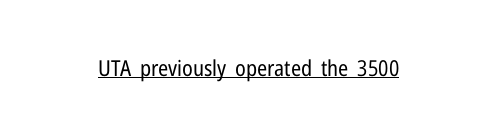
Does a line run under the words? Yes, clearly. Each word holds together tightly as a unit, with standard inter-letter gaps. When letters stand straight like this, we call the style roman or upright. Compared with a typical body face, this is equally light or lighter still.
